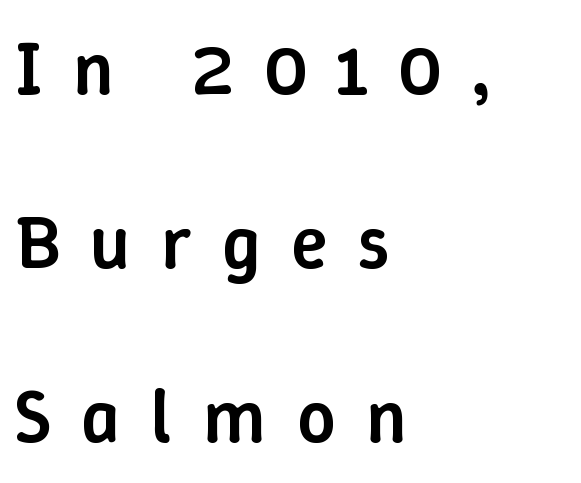
{"italic": "no", "bold": "semi", "weight": "semibold", "width": "normal", "stroke_contrast": "low", "x_height": "medium", "monospaced": "no", "underline": "no", "align": "left", "line_spacing": "loose", "line_spacing_ratio": 2.29, "letter_spacing": "wide", "letter_spacing_em": 0.4, "glyph_px": 76}
